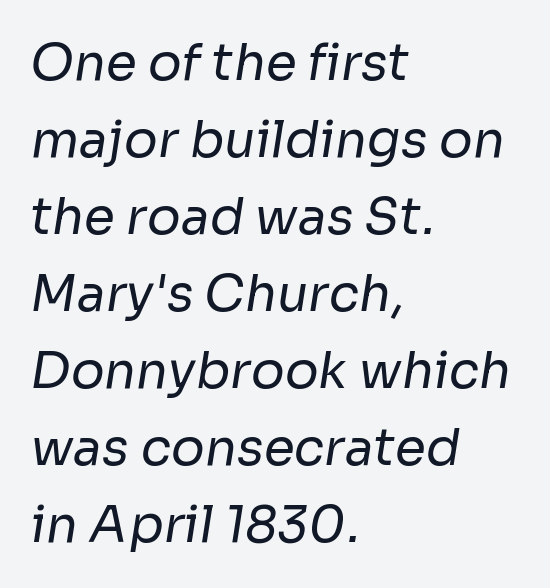
Q: Is the text bold? A: No.
Q: Is the typeface a serif or a sans-serif typeface? A: Sans-serif.
Q: Is the text underlined? A: No.
Q: How is the paragraph aligned? A: Left-aligned.
Q: Is the spacing between letters normal or unusually wide? A: Normal.
Q: Is the spacing between lines tight, normal or loose? A: Normal.
Q: Width (condensed, normal, or wide)? A: Normal.
Q: Stroke contrast? A: Low.
Q: x-height? A: Medium.
Q: Monospaced? A: No.
